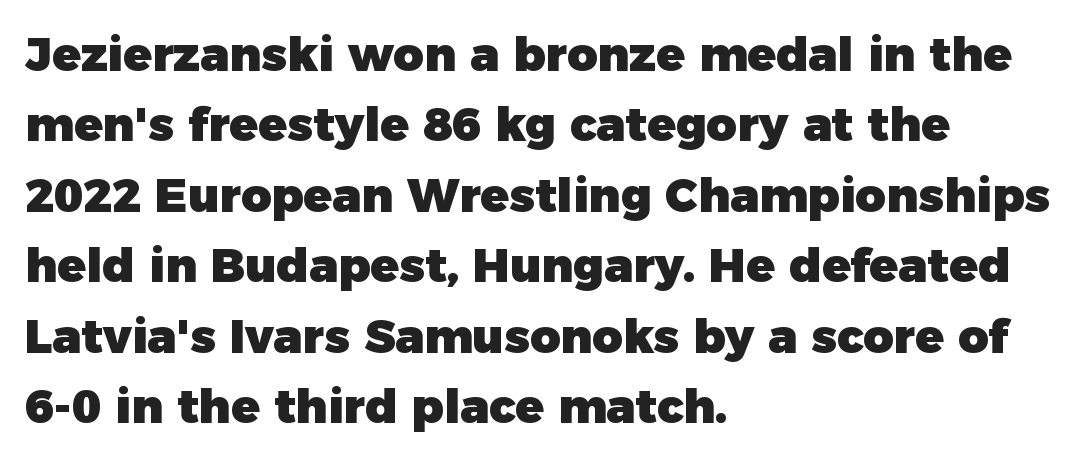
Q: Is the text bold? A: Yes.
Q: Is the text italic (slanted)? A: No, it is upright.
Q: Is the typeface a serif or a sans-serif typeface? A: Sans-serif.
Q: Is the text underlined? A: No.
Q: How is the paragraph aligned? A: Left-aligned.
Q: Is the spacing between letters normal or unusually wide? A: Normal.
Q: Is the spacing between lines tight, normal or loose? A: Normal.
Q: Width (condensed, normal, or wide)? A: Normal.
Q: Stroke contrast? A: Low.
Q: x-height? A: Medium.
Q: Monospaced? A: No.
